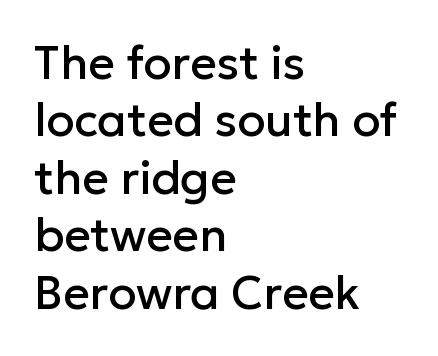
The image shows 46 px sans-serif type, upright; set left-aligned, normal line spacing (1.25x), normal letter spacing, not underlined; low stroke contrast and a medium x-height.
